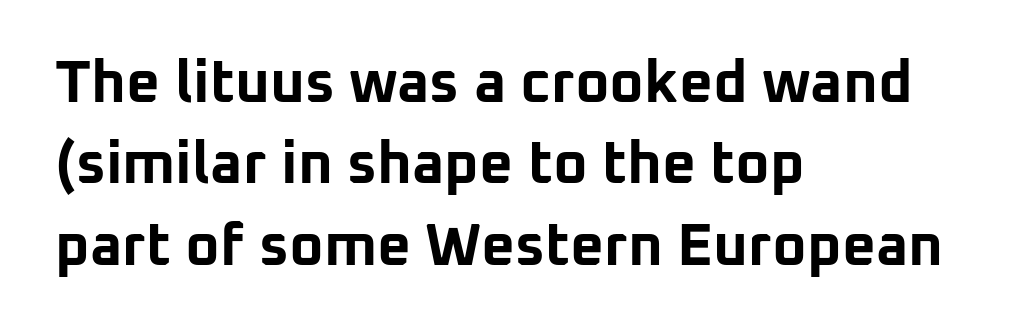
The image shows 59 px bold sans-serif type, upright; set left-aligned, normal line spacing (1.38x), normal letter spacing, not underlined; low stroke contrast and a medium x-height.
